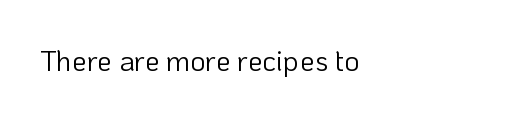
Q: Is the text bold? A: No.
Q: Is the text italic (slanted)? A: No, it is upright.
Q: Is the typeface a serif or a sans-serif typeface? A: Sans-serif.
Q: Is the text underlined? A: No.
Q: Is the spacing between letters normal or unusually wide? A: Normal.
Q: Width (condensed, normal, or wide)? A: Normal.
Q: Stroke contrast? A: Low.
Q: x-height? A: Medium.
Q: Monospaced? A: No.
